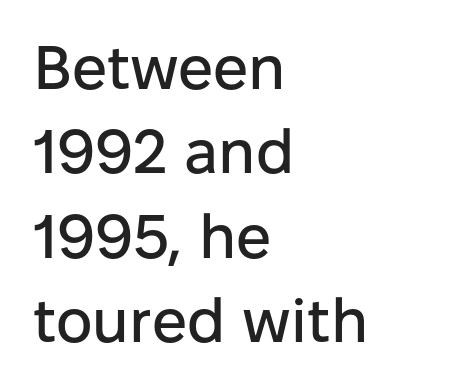
The image shows 62 px sans-serif type, upright; set left-aligned, normal line spacing (1.36x), normal letter spacing, not underlined; low stroke contrast and a medium x-height.
